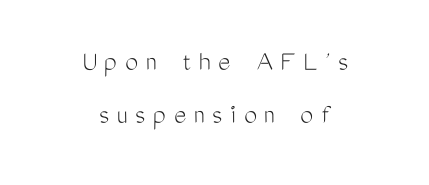
The image shows 29 px light, condensed sans-serif type, upright; set centered, line spacing 1.82x, unusually wide letter spacing (+0.27 em), not underlined; medium stroke contrast and a medium x-height.
